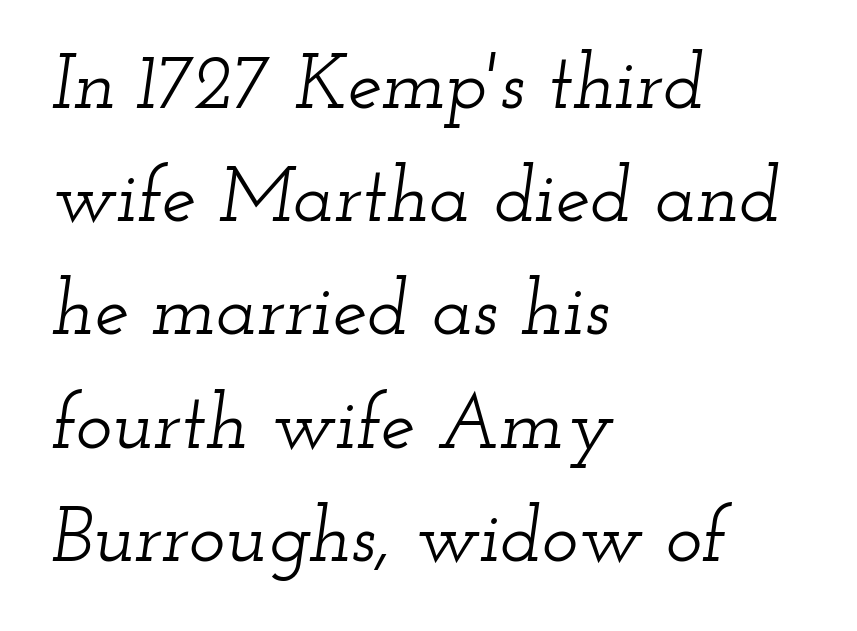
Q: Is the text italic (slanted)? A: Yes, it leans right by about 12 degrees.
Q: Is the typeface a serif or a sans-serif typeface? A: Serif.
Q: Is the text underlined? A: No.
Q: How is the paragraph aligned? A: Left-aligned.
Q: Is the spacing between letters normal or unusually wide? A: Normal.
Q: Is the spacing between lines tight, normal or loose? A: Normal.
Q: Width (condensed, normal, or wide)? A: Wide.
Q: Stroke contrast? A: Low.
Q: x-height? A: Small.
Q: Monospaced? A: No.
